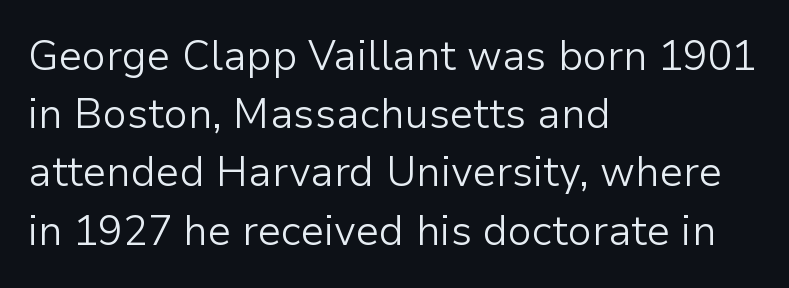
These glyphs show unthickened strokes, regular width or finer. Standard letterfit; no display-style spreading of the glyphs. Is there much room between lines? A standard amount, neither cramped nor airy. Line beginnings align vertically; line endings do not. The passage shown is not underscored anywhere.
